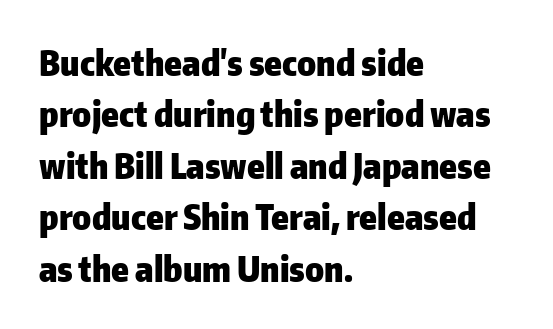
Each letter's strokes conclude bluntly, with no projecting serifs. Do the characters align in a grid? No, the font is proportional. The paragraph shown leans on its left margin. Each word holds together tightly as a unit, with standard inter-letter gaps. Unmarked baselines from the first word to the last. Quick note: not italic, upright.
